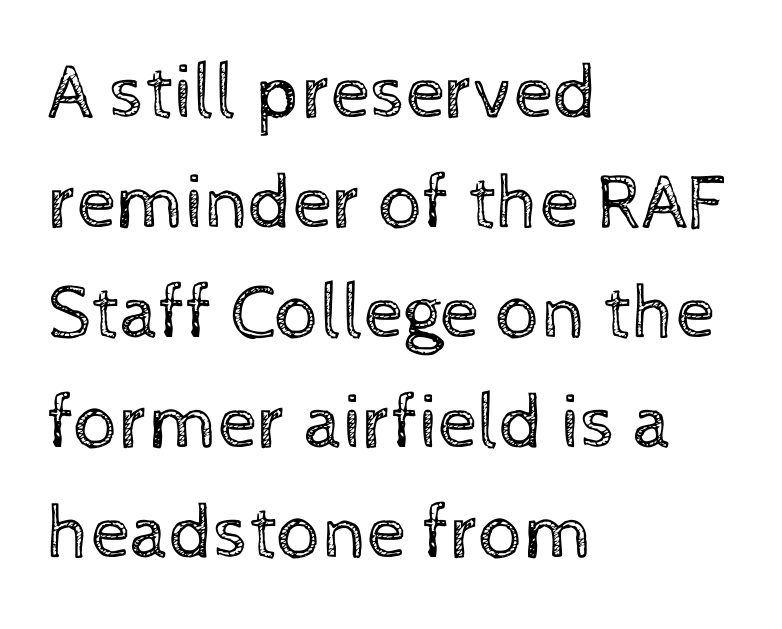
The image shows 78 px regular-weight type, upright; set left-aligned, normal line spacing (1.41x), normal letter spacing, not underlined; a medium x-height.
